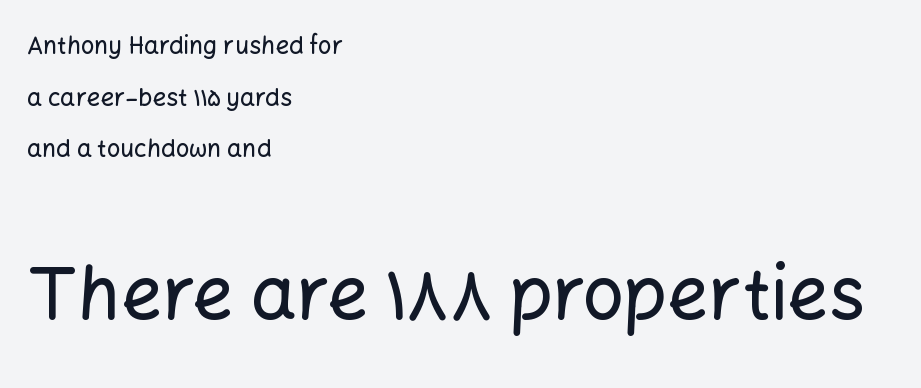
{"serif": "no", "italic": "no", "width": "normal", "stroke_contrast": "low", "x_height": "medium", "monospaced": "no", "underline": "no", "align": "left", "line_spacing": "loose", "line_spacing_ratio": 2.15, "letter_spacing": "normal", "letter_spacing_em": 0.0, "larger_block": "second", "size_ratio": 3.0, "glyph_px": 72}
